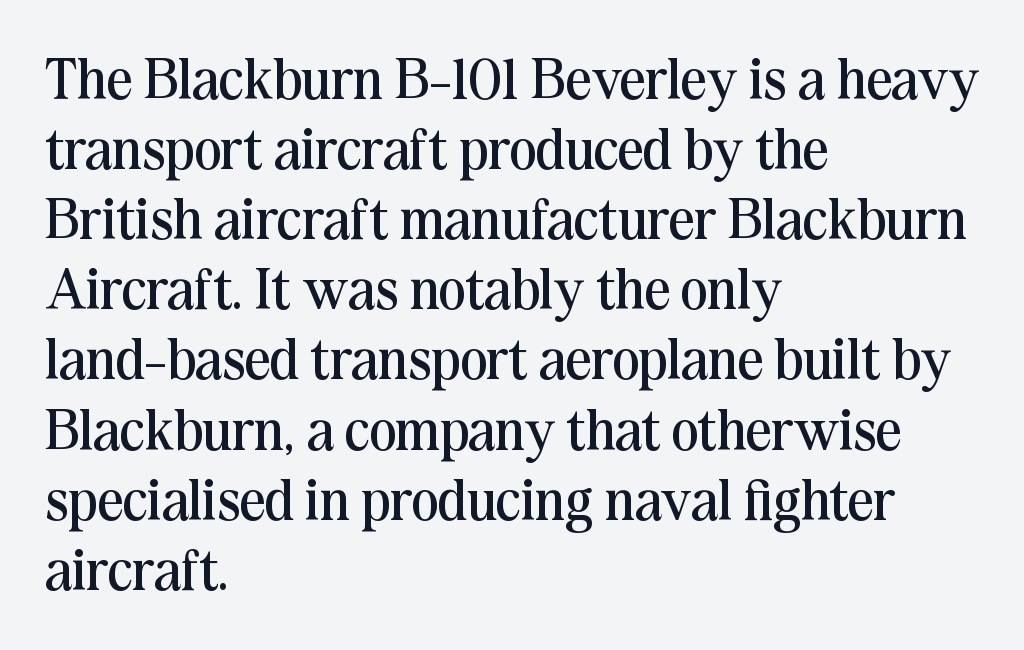
{"serif": "yes", "italic": "no", "bold": "no", "weight": "regular", "width": "normal", "stroke_contrast": "medium", "x_height": "medium", "monospaced": "no", "underline": "no", "align": "left", "line_spacing_ratio": 1.23, "letter_spacing": "normal", "letter_spacing_em": 0.0, "glyph_px": 57}
